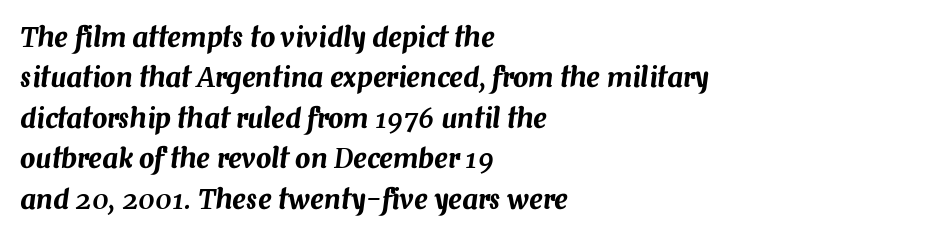
Q: Is the text italic (slanted)? A: Yes, it leans right by about 7 degrees.
Q: Is the text underlined? A: No.
Q: How is the paragraph aligned? A: Left-aligned.
Q: Is the spacing between letters normal or unusually wide? A: Normal.
Q: Is the spacing between lines tight, normal or loose? A: Normal.
